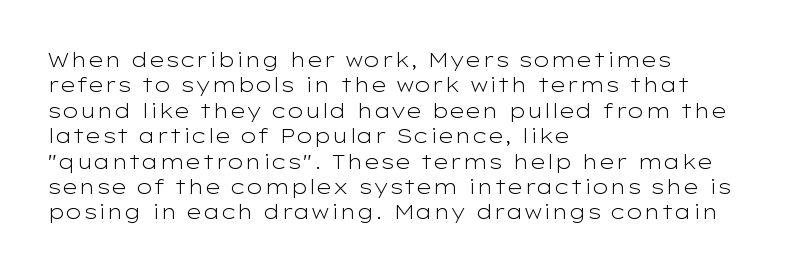
{"italic": "no", "bold": "no", "underline": "no", "align": "left", "line_spacing": "normal", "line_spacing_ratio": 1.27, "letter_spacing": "normal", "letter_spacing_em": 0.0, "glyph_px": 20}
